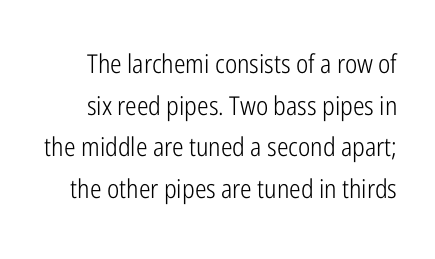
Q: Is the text bold? A: No.
Q: Is the text italic (slanted)? A: No, it is upright.
Q: Is the text underlined? A: No.
Q: Is the spacing between letters normal or unusually wide? A: Normal.
Q: Is the spacing between lines tight, normal or loose? A: Normal.
